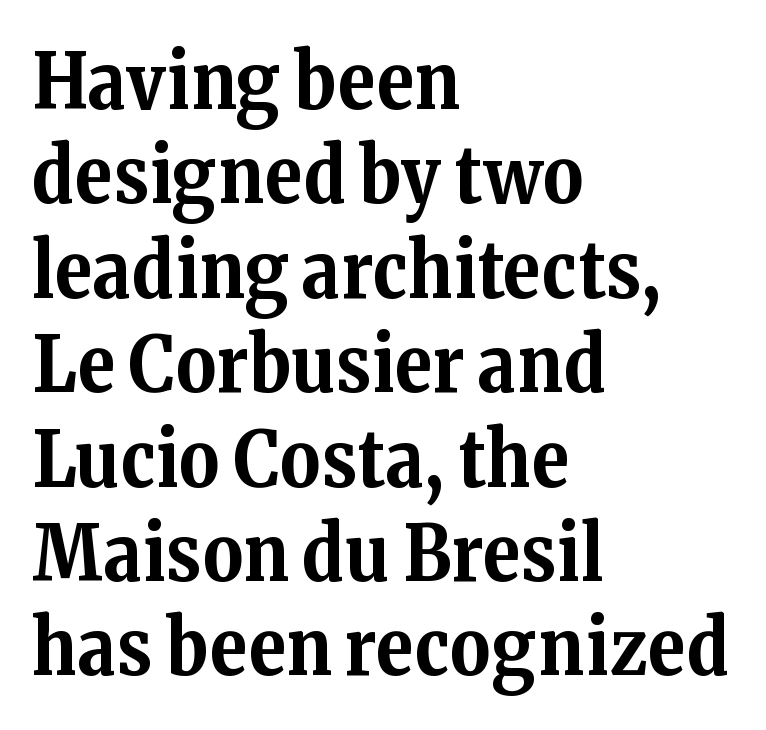
{"serif": "yes", "italic": "no", "bold": "yes", "weight": "bold", "width": "normal", "stroke_contrast": "medium", "x_height": "medium", "monospaced": "no", "underline": "no", "align": "left", "line_spacing_ratio": 1.21, "letter_spacing": "normal", "letter_spacing_em": 0.0, "glyph_px": 78}
